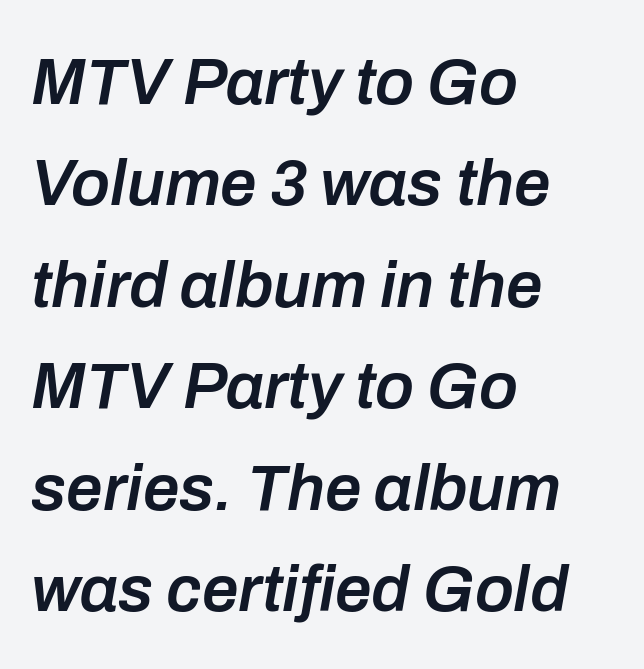
The image shows 65 px semibold type, italic (leaning right); set left-aligned, normal line spacing (1.56x), normal letter spacing, not underlined; low stroke contrast and a medium x-height.
